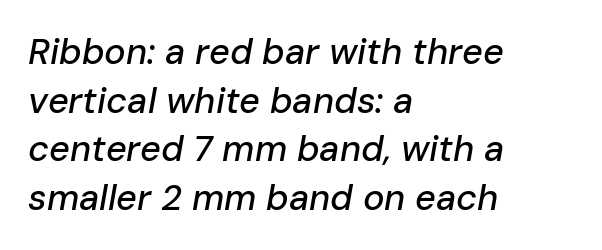
The image shows 36 px text type, italic (leaning right); set left-aligned, normal line spacing (1.35x), normal letter spacing, not underlined; low stroke contrast and a medium x-height.
